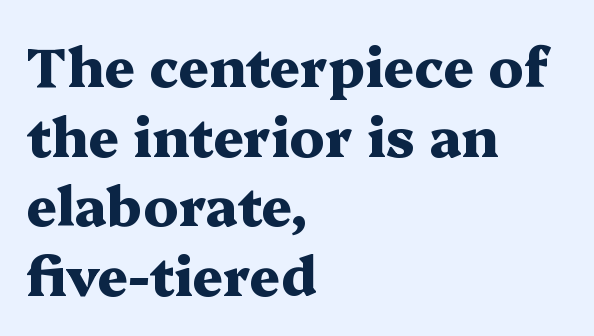
{"serif": "yes", "italic": "no", "bold": "yes", "weight": "heavy", "width": "wide", "stroke_contrast": "medium", "x_height": "medium", "monospaced": "no", "underline": "no", "align": "left", "line_spacing": "normal", "line_spacing_ratio": 1.29, "letter_spacing": "normal", "letter_spacing_em": 0.0, "glyph_px": 54}
